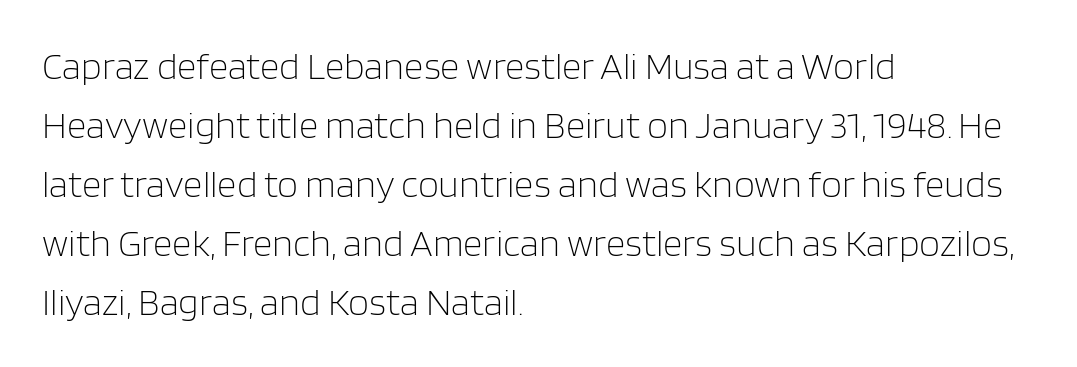
Letterform terminals end flat and unadorned throughout the passage. The letters advance in unequal steps, a hallmark of proportional type. Normally led — the rows are evenly, conventionally spaced. The ragged edge is on the right, which tells us the setting is flush left.
